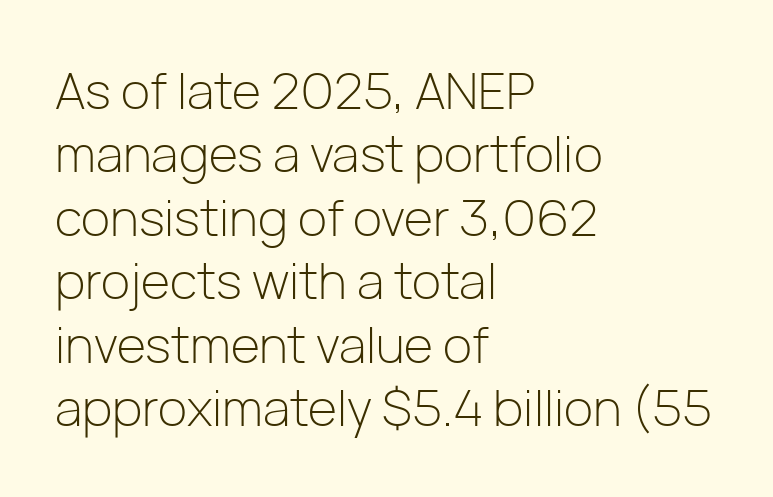
The gap between lines stays unmarked. Italic? Not at all — the glyphs are vertical. The passage is arranged the way most books set body copy — flush left. Interline gaps are of average width in this sample. Heaviness? Minimal to ordinary, like unemphasized prose. The glyphs in this specimen are sans serif.
